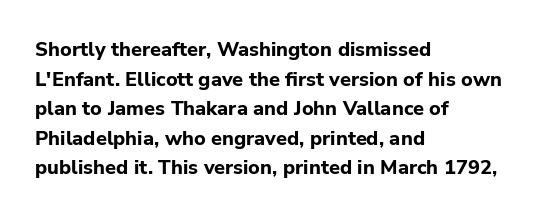
The rendering uses a bold face; every stroke is thick and dark. Compared with a centered layout, this one pins lines to the left instead. Underline: absent. In terms of letterspacing, this is plain default setting. Italic: no, the glyphs are upright roman. How would I describe the line gaps? Plain and ordinary.
